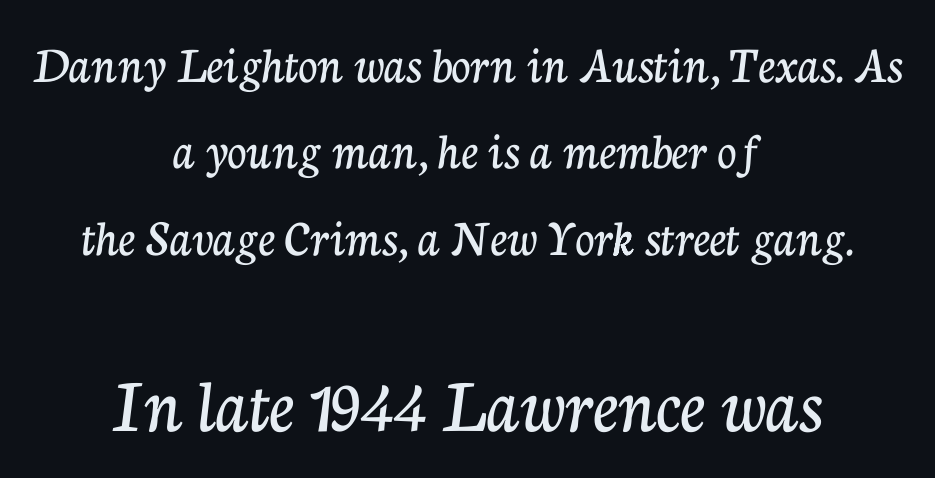
The image shows 79 px serif type; set centered, normal line spacing (1.63x), normal letter spacing, not underlined; the second (bottom) block is 1.49x larger; low stroke contrast and a medium x-height.
